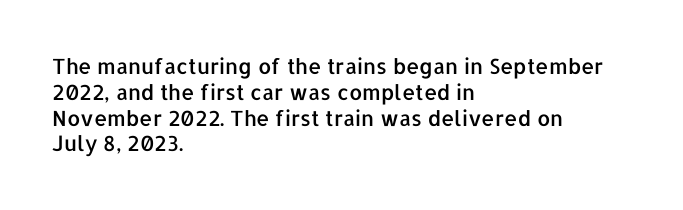
Underline: absent. This rendering uses left alignment, leaving the right contour irregular. A typesetter would mark this as roman, not italic. In terms of letterspacing, this is plain default setting.
